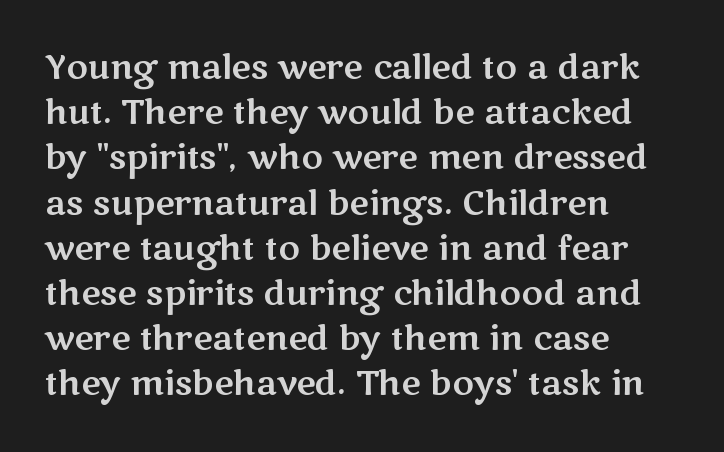
The image shows 33 px wide sans-serif type, upright; set left-aligned, normal line spacing (1.37x), normal letter spacing, not underlined; medium stroke contrast and a medium x-height.
